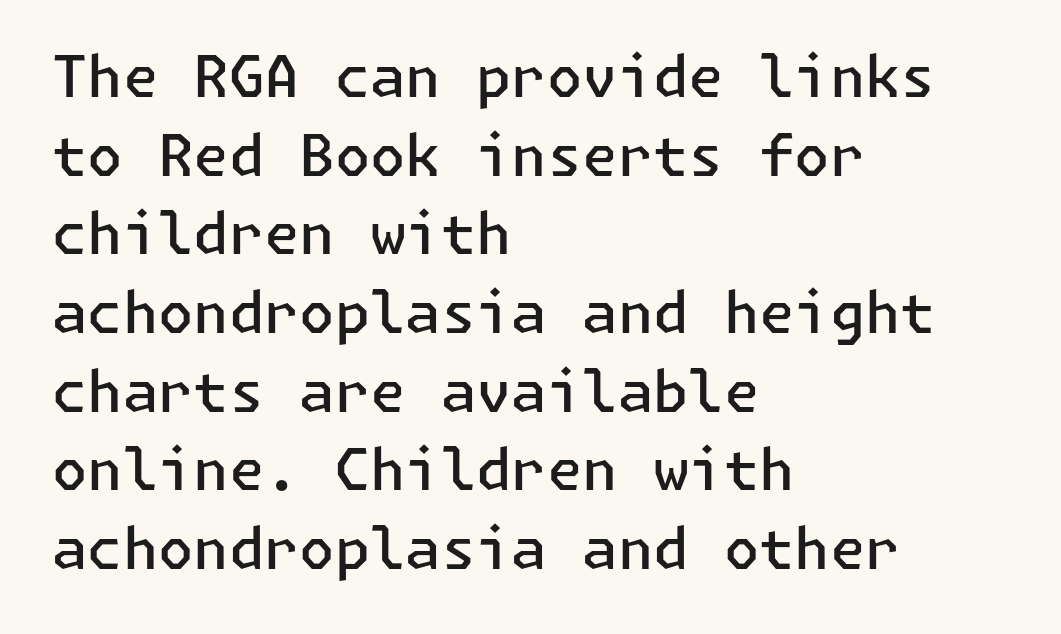
{"serif": "no", "italic": "no", "bold": "semi", "weight": "semibold", "width": "normal", "stroke_contrast": "low", "x_height": "medium", "underline": "no", "align": "left", "line_spacing": "normal", "line_spacing_ratio": 1.38, "letter_spacing": "normal", "letter_spacing_em": 0.0, "glyph_px": 57}
